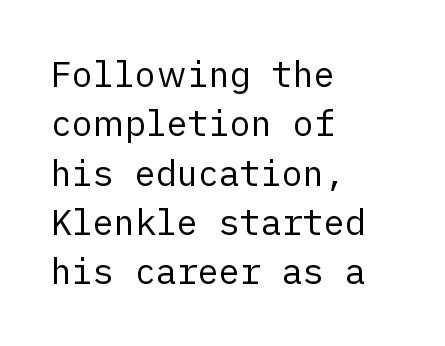
Q: Is the text bold? A: No.
Q: Is the text italic (slanted)? A: No, it is upright.
Q: Is the typeface a serif or a sans-serif typeface? A: Sans-serif.
Q: Is the text underlined? A: No.
Q: How is the paragraph aligned? A: Left-aligned.
Q: Is the spacing between letters normal or unusually wide? A: Normal.
Q: Is the spacing between lines tight, normal or loose? A: Normal.
Q: Width (condensed, normal, or wide)? A: Normal.
Q: Stroke contrast? A: Low.
Q: x-height? A: Medium.
